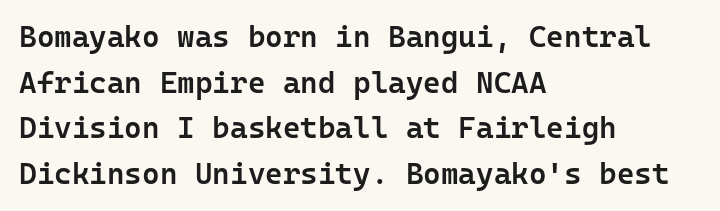
{"serif": "no", "italic": "no", "bold": "semi", "weight": "semibold", "width": "normal", "stroke_contrast": "low", "x_height": "medium", "underline": "no", "align": "left", "line_spacing": "normal", "line_spacing_ratio": 1.52, "letter_spacing": "normal", "letter_spacing_em": 0.0, "glyph_px": 30}
